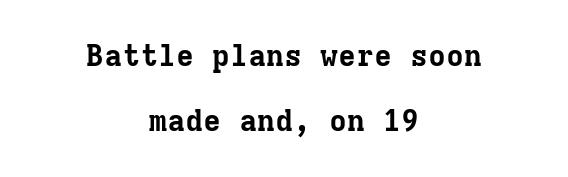
The image shows 30 px bold serif type, upright, monospaced; set centered, loose line spacing (2.16x), normal letter spacing, not underlined; low stroke contrast and a medium x-height.
